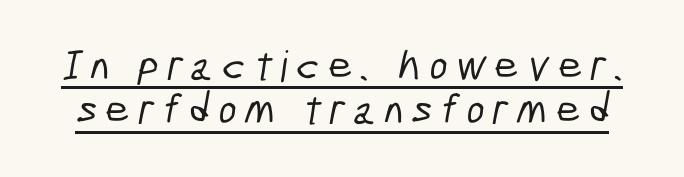
The image shows 43 px condensed sans-serif type; set tight line spacing (1.03x), underlined; low stroke contrast and a medium x-height.
